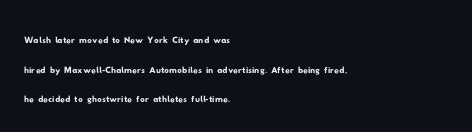
Leading matches the norm, producing a regular column. The passage is arranged the way most books set body copy — flush left. These lines keep a tight, regular rhythm from letter to letter. Underlining? Definitely not there.
